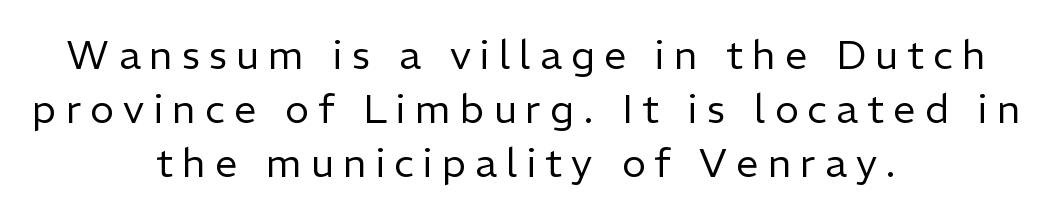
{"serif": "no", "italic": "no", "bold": "no", "weight": "regular", "width": "normal", "stroke_contrast": "low", "x_height": "medium", "monospaced": "no", "underline": "no", "align": "center", "line_spacing": "normal", "line_spacing_ratio": 1.35, "letter_spacing": "wide", "letter_spacing_em": 0.23, "glyph_px": 40}
